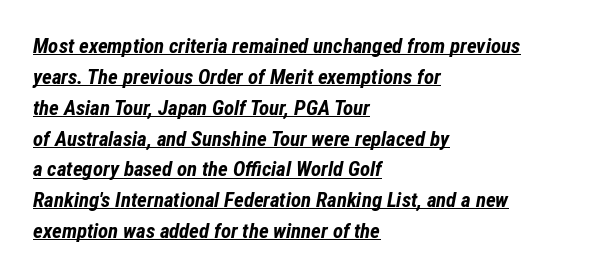
Q: Is the text bold? A: Yes.
Q: Is the text italic (slanted)? A: Yes, it leans right by about 12 degrees.
Q: Is the text underlined? A: Yes.
Q: How is the paragraph aligned? A: Left-aligned.
Q: Is the spacing between letters normal or unusually wide? A: Normal.
Q: Is the spacing between lines tight, normal or loose? A: Normal.
